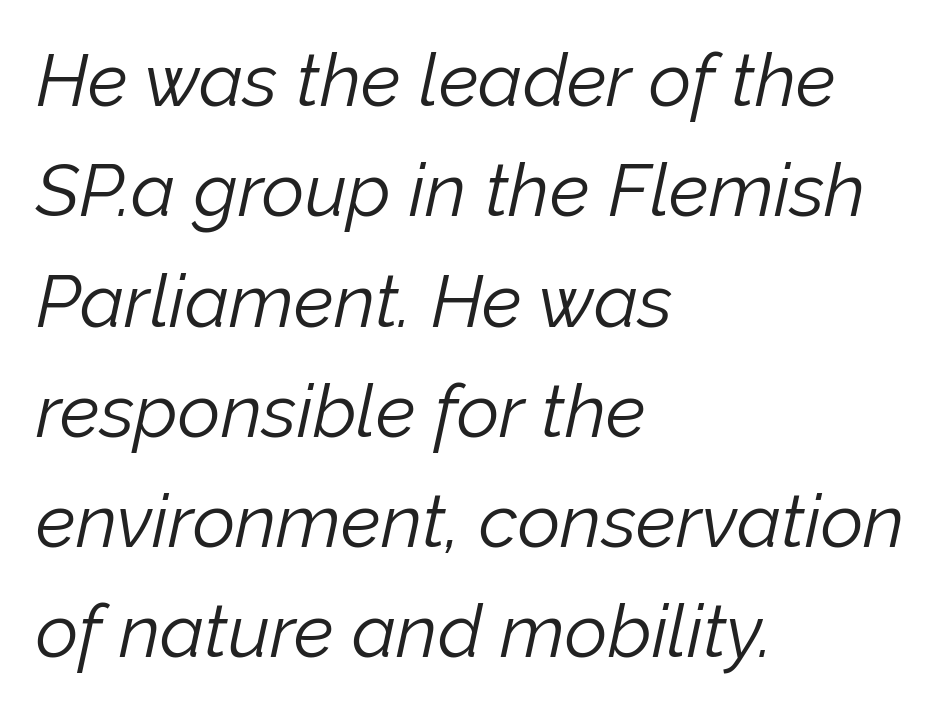
Q: Is the text bold? A: No.
Q: Is the text italic (slanted)? A: Yes, it leans right by about 12 degrees.
Q: Is the text underlined? A: No.
Q: How is the paragraph aligned? A: Left-aligned.
Q: Is the spacing between letters normal or unusually wide? A: Normal.
Q: Is the spacing between lines tight, normal or loose? A: Normal.
Q: Width (condensed, normal, or wide)? A: Normal.
Q: Stroke contrast? A: Low.
Q: x-height? A: Medium.
Q: Monospaced? A: No.
